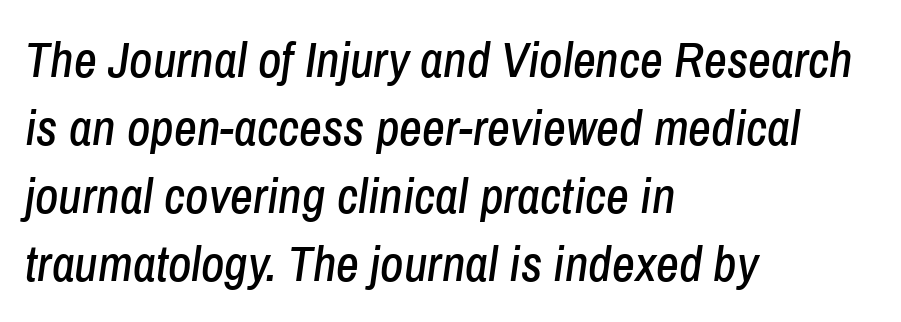
The specimen reads as italic at a glance. Is this a fixed-width face? No — the glyphs have proportional, varying widths. There is no visible air inserted between adjacent glyphs. The lines sit at an ordinary, default distance from one another.
